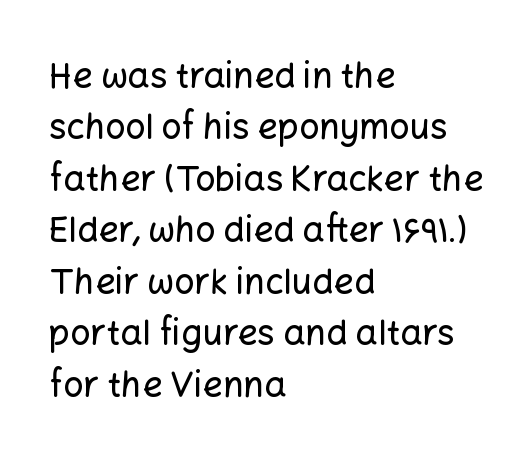
The image shows 35 px sans-serif type, upright; set left-aligned, normal line spacing (1.47x), normal letter spacing, not underlined; low stroke contrast and a medium x-height.
